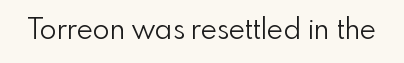
The image shows 28 px light sans-serif type, upright; set normal letter spacing, not underlined; low stroke contrast and a small x-height.
